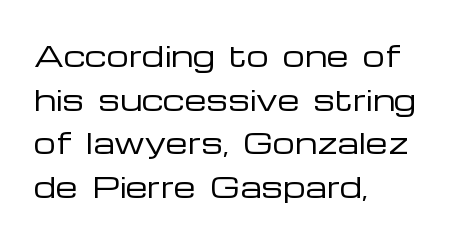
Q: Is the text bold? A: No.
Q: Is the text italic (slanted)? A: No, it is upright.
Q: Is the typeface a serif or a sans-serif typeface? A: Sans-serif.
Q: Is the text underlined? A: No.
Q: How is the paragraph aligned? A: Left-aligned.
Q: Is the spacing between letters normal or unusually wide? A: Normal.
Q: Is the spacing between lines tight, normal or loose? A: Normal.
Q: Width (condensed, normal, or wide)? A: Wide.
Q: Stroke contrast? A: Low.
Q: x-height? A: Medium.
Q: Monospaced? A: No.
